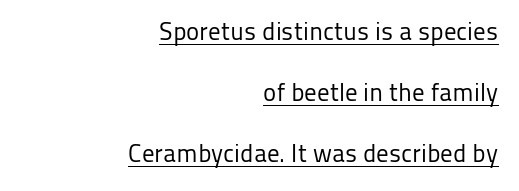
{"italic": "no", "bold": "no", "underline": "yes", "align": "right", "line_spacing": "loose", "line_spacing_ratio": 2.45, "letter_spacing": "normal", "letter_spacing_em": 0.0, "glyph_px": 25}
